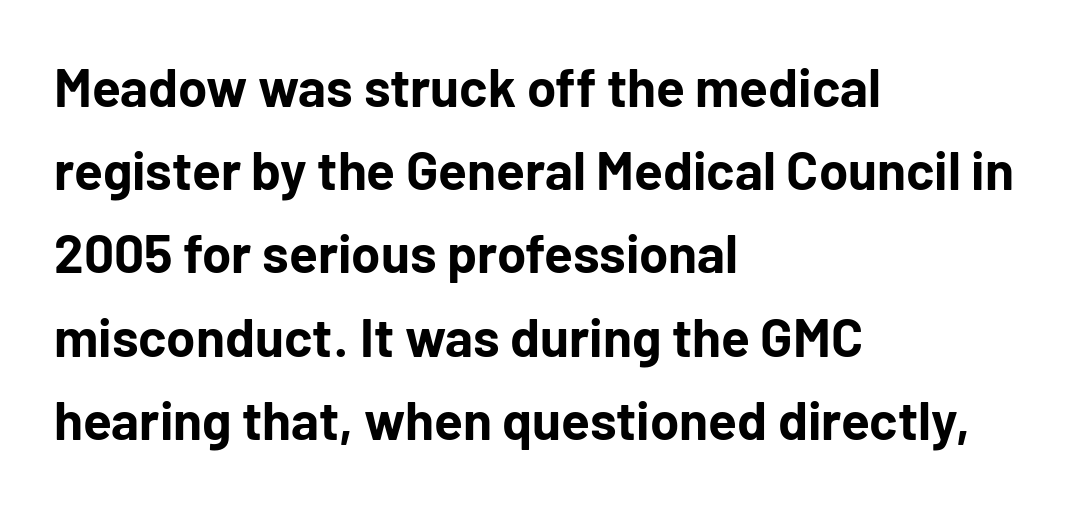
Q: Is the text bold? A: Yes.
Q: Is the text italic (slanted)? A: No, it is upright.
Q: Is the typeface a serif or a sans-serif typeface? A: Sans-serif.
Q: Is the text underlined? A: No.
Q: How is the paragraph aligned? A: Left-aligned.
Q: Is the spacing between letters normal or unusually wide? A: Normal.
Q: Is the spacing between lines tight, normal or loose? A: Normal.
Q: Width (condensed, normal, or wide)? A: Normal.
Q: Stroke contrast? A: Low.
Q: x-height? A: Medium.
Q: Monospaced? A: No.
